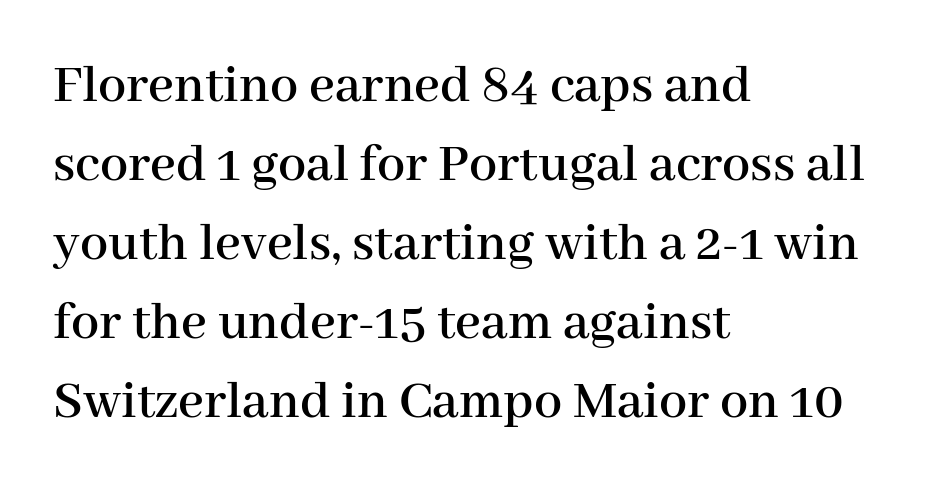
The image shows 56 px serif type, upright; set left-aligned, normal line spacing (1.41x), normal letter spacing, not underlined; high stroke contrast and a medium x-height.
